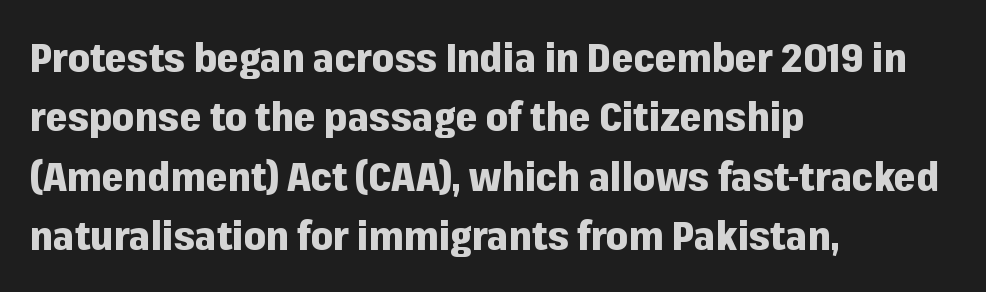
{"serif": "no", "italic": "no", "bold": "yes", "weight": "heavy", "width": "normal", "stroke_contrast": "low", "x_height": "medium", "monospaced": "no", "underline": "no", "align": "left", "line_spacing": "normal", "line_spacing_ratio": 1.52, "letter_spacing": "normal", "letter_spacing_em": 0.0, "glyph_px": 39}
